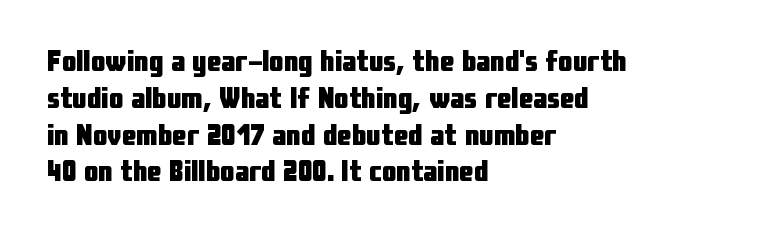
Its strokes are broad and dark, the hallmark of bold type. Compared with typical paragraphs, the rows here are spaced about the same. Serif or sans? Sans — the stroke terminals are bare. Check the space under the baseline: it is left empty. Proportional: the letters do not fall into vertical columns. Words appear dense and cohesive because spacing is normal.
